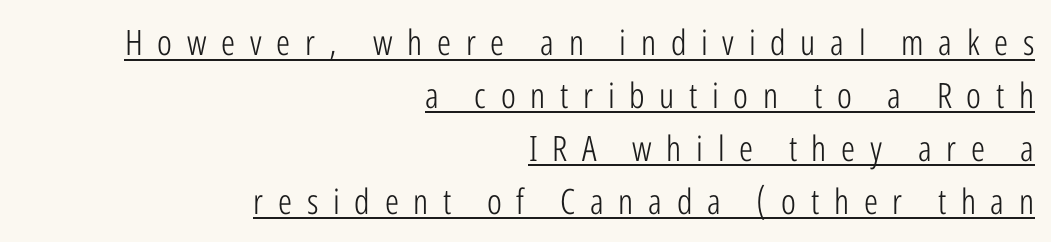
Q: Is the text bold? A: No.
Q: Is the text italic (slanted)? A: No, it is upright.
Q: Is the typeface a serif or a sans-serif typeface? A: Sans-serif.
Q: Is the text underlined? A: Yes.
Q: How is the paragraph aligned? A: Right-aligned.
Q: Is the spacing between letters normal or unusually wide? A: Unusually wide.
Q: Is the spacing between lines tight, normal or loose? A: Normal.
Q: Width (condensed, normal, or wide)? A: Condensed.
Q: Stroke contrast? A: Low.
Q: x-height? A: Medium.
Q: Monospaced? A: No.
